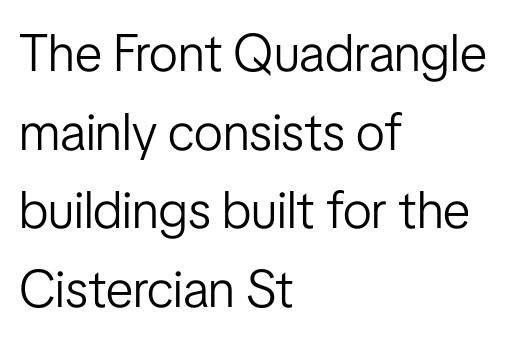
The image shows 52 px light, condensed sans-serif type, upright; set left-aligned, normal line spacing (1.51x), normal letter spacing, not underlined; low stroke contrast and a medium x-height.
